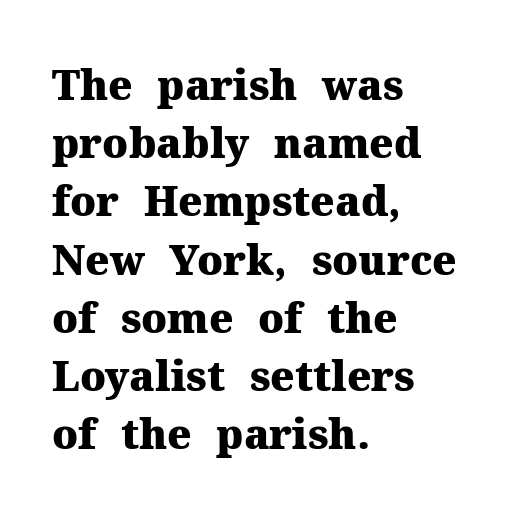
Q: Is the text bold? A: Yes.
Q: Is the text italic (slanted)? A: No, it is upright.
Q: Is the typeface a serif or a sans-serif typeface? A: Serif.
Q: Is the text underlined? A: No.
Q: How is the paragraph aligned? A: Left-aligned.
Q: Is the spacing between letters normal or unusually wide? A: Normal.
Q: Is the spacing between lines tight, normal or loose? A: Normal.
Q: Width (condensed, normal, or wide)? A: Normal.
Q: Stroke contrast? A: Medium.
Q: x-height? A: Medium.
Q: Monospaced? A: No.
